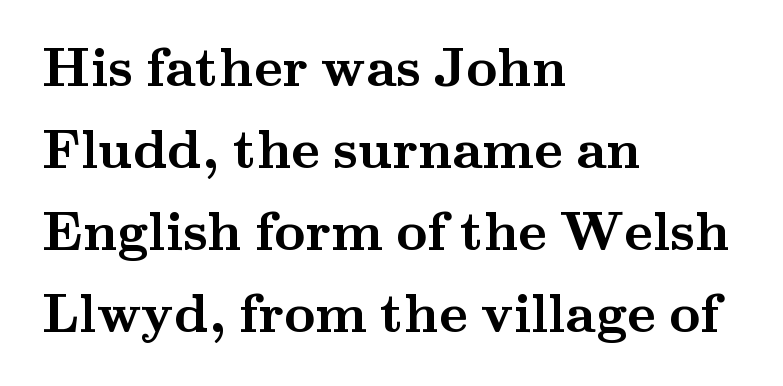
The line texture is even and compact thanks to regular tracking. This block has exactly the height ordinary leading produces. You could not count columns in this text — the font is proportionally spaced. Do the letters lean? They stand straight. In CSS terms this would be text-align: left. I'd describe the lettering as bold — thick and assertive.
